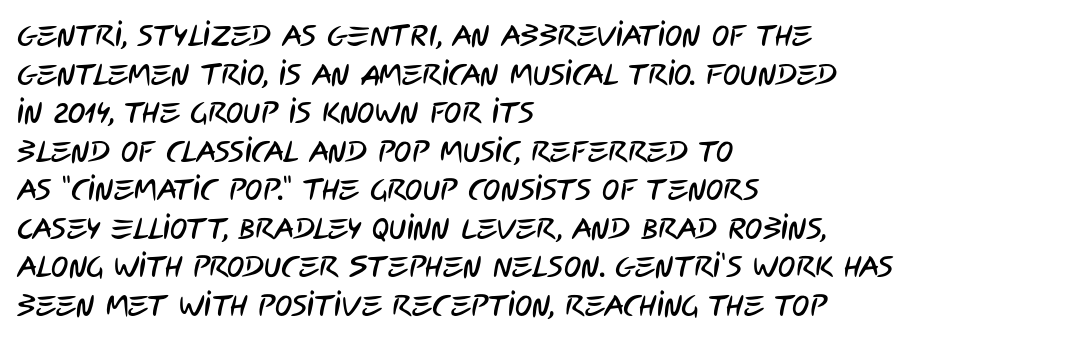
The image shows 29 px condensed sans-serif type; set left-aligned, normal line spacing (1.33x), normal letter spacing, not underlined; low stroke contrast and a large x-height.
